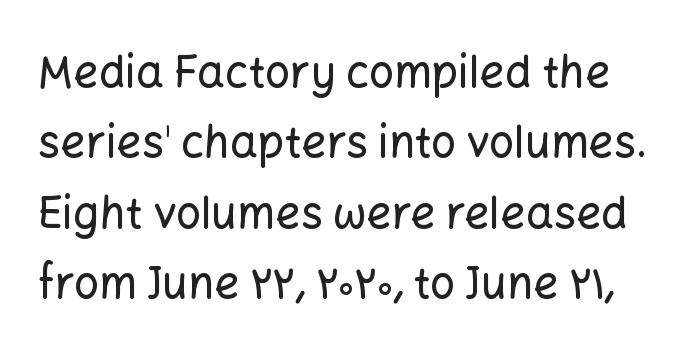
The image shows 44 px sans-serif type, upright; set normal line spacing (1.6x), normal letter spacing, not underlined; low stroke contrast and a medium x-height.
